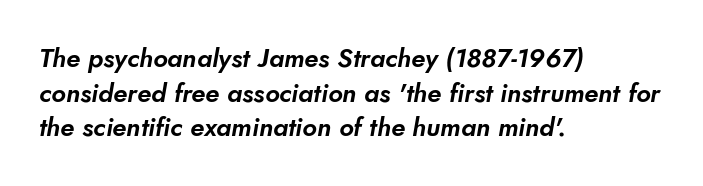
{"underline": "no", "align": "left", "line_spacing": "normal", "line_spacing_ratio": 1.33, "letter_spacing": "normal", "letter_spacing_em": 0.0, "glyph_px": 26}
